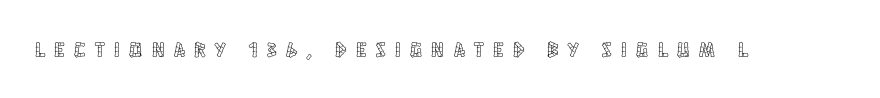
{"italic": "no", "underline": "no", "letter_spacing": "wide", "letter_spacing_em": 0.46, "glyph_px": 21}
